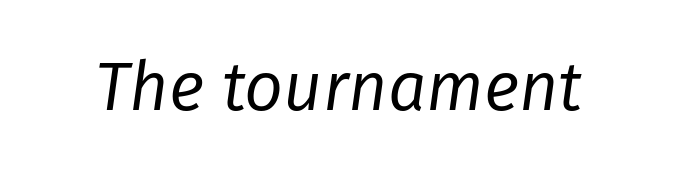
{"italic": "yes", "lean": "right", "slant_degrees": 8, "bold": "no", "weight": "regular", "width": "normal", "stroke_contrast": "low", "x_height": "medium", "monospaced": "no", "underline": "no", "letter_spacing": "normal", "letter_spacing_em": 0.0, "glyph_px": 68}
